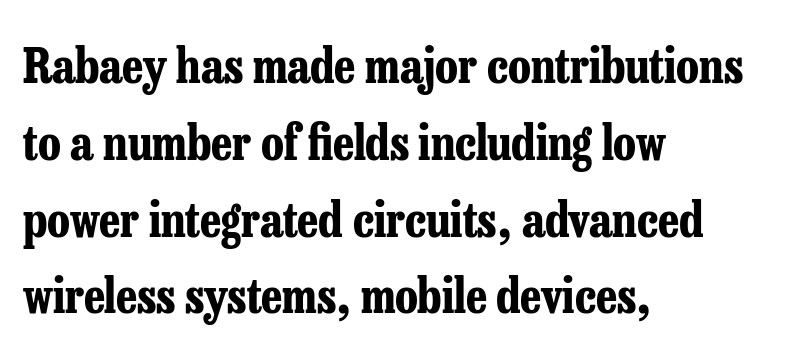
Q: Is the text bold? A: Yes.
Q: Is the text italic (slanted)? A: No, it is upright.
Q: Is the typeface a serif or a sans-serif typeface? A: Serif.
Q: Is the text underlined? A: No.
Q: How is the paragraph aligned? A: Left-aligned.
Q: Is the spacing between letters normal or unusually wide? A: Normal.
Q: Is the spacing between lines tight, normal or loose? A: Normal.
Q: Width (condensed, normal, or wide)? A: Condensed.
Q: Stroke contrast? A: Low.
Q: x-height? A: Medium.
Q: Monospaced? A: No.
